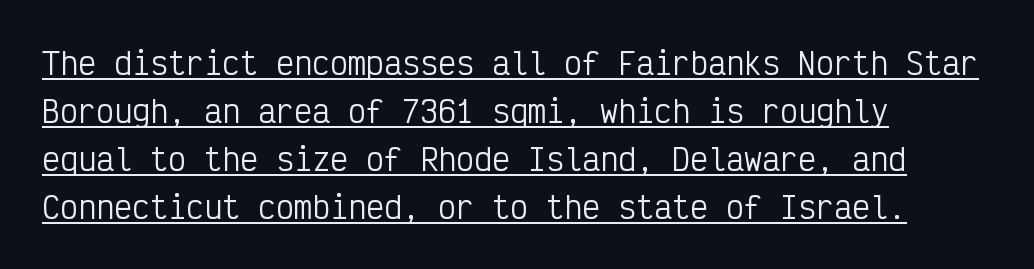
{"serif": "no", "italic": "no", "bold": "no", "weight": "regular", "width": "condensed", "stroke_contrast": "low", "x_height": "medium", "monospaced": "yes", "underline": "yes", "align": "left", "line_spacing": "normal", "line_spacing_ratio": 1.6, "letter_spacing": "normal", "letter_spacing_em": 0.0, "glyph_px": 30}
